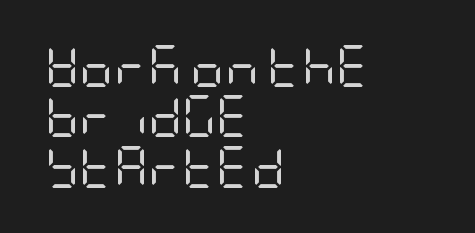
The image shows 42 px regular-weight, condensed sans-serif type, upright; set left-aligned, line spacing 1.2x, normal letter spacing, not underlined; low stroke contrast and a large x-height.
